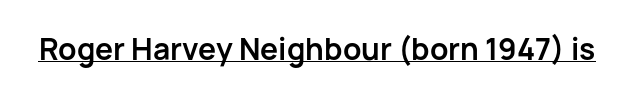
Q: Is the text bold? A: Yes.
Q: Is the text italic (slanted)? A: No, it is upright.
Q: Is the typeface a serif or a sans-serif typeface? A: Sans-serif.
Q: Is the text underlined? A: Yes.
Q: Is the spacing between letters normal or unusually wide? A: Normal.
Q: Width (condensed, normal, or wide)? A: Normal.
Q: Stroke contrast? A: Low.
Q: x-height? A: Medium.
Q: Monospaced? A: No.
